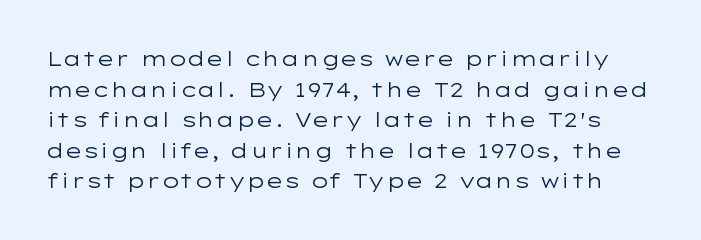
The image shows 20 px text type, upright; set normal line spacing (1.53x), normal letter spacing, not underlined.
